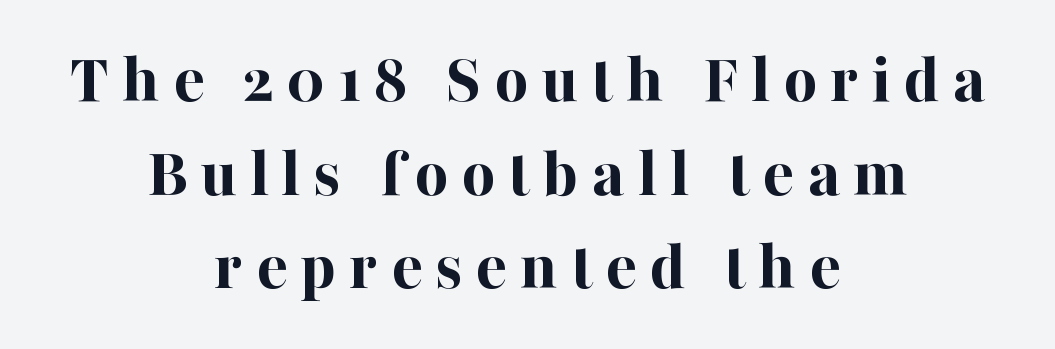
Q: Is the text bold? A: Yes.
Q: Is the text italic (slanted)? A: No, it is upright.
Q: Is the typeface a serif or a sans-serif typeface? A: Serif.
Q: Is the text underlined? A: No.
Q: How is the paragraph aligned? A: Centered.
Q: Is the spacing between lines tight, normal or loose? A: Normal.
Q: Width (condensed, normal, or wide)? A: Normal.
Q: Stroke contrast? A: High.
Q: x-height? A: Medium.
Q: Monospaced? A: No.
